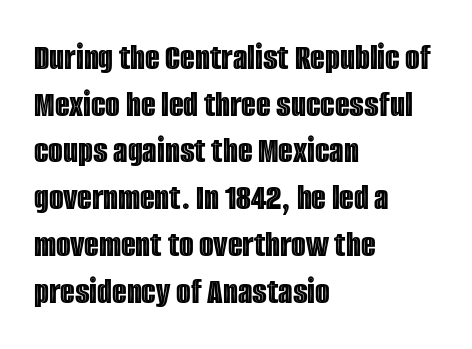
{"italic": "no", "width": "condensed", "x_height": "large", "monospaced": "no", "underline": "no", "align": "left", "line_spacing_ratio": 1.23, "letter_spacing": "normal", "letter_spacing_em": 0.0, "glyph_px": 38}
